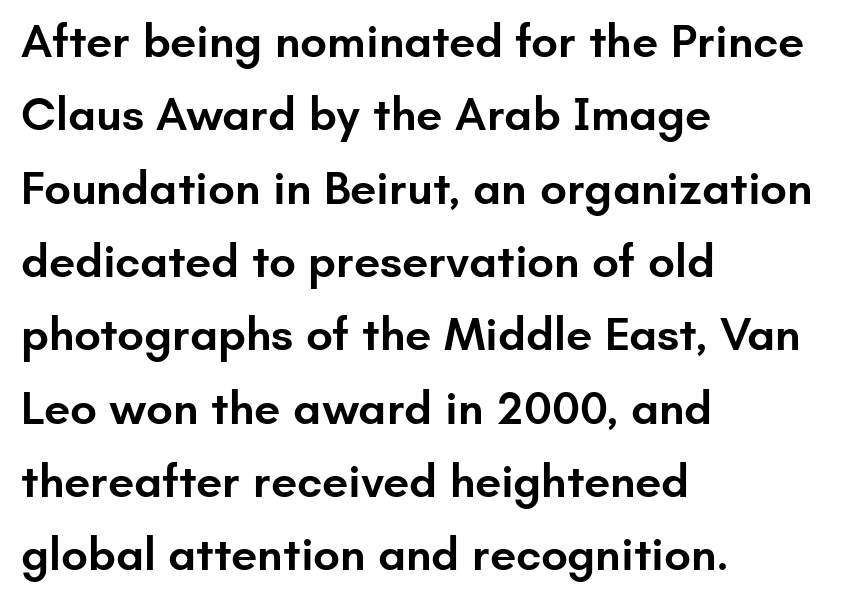
{"serif": "no", "italic": "no", "bold": "semi", "weight": "semibold", "width": "normal", "stroke_contrast": "low", "x_height": "small", "monospaced": "no", "underline": "no", "align": "left", "line_spacing": "normal", "line_spacing_ratio": 1.56, "letter_spacing": "normal", "letter_spacing_em": 0.0, "glyph_px": 47}
